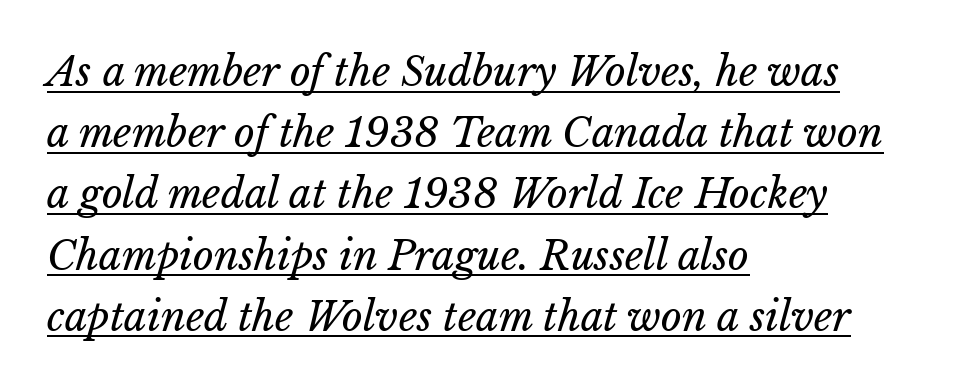
The image shows 40 px regular-weight type; set left-aligned, normal line spacing (1.53x), normal letter spacing, underlined; low stroke contrast and a medium x-height.
